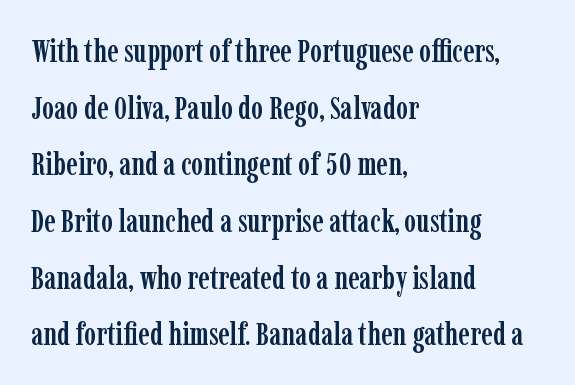
Q: Is the text italic (slanted)? A: No, it is upright.
Q: Is the typeface a serif or a sans-serif typeface? A: Serif.
Q: Is the text underlined? A: No.
Q: How is the paragraph aligned? A: Left-aligned.
Q: Is the spacing between letters normal or unusually wide? A: Normal.
Q: Width (condensed, normal, or wide)? A: Condensed.
Q: Stroke contrast? A: Low.
Q: x-height? A: Medium.
Q: Monospaced? A: No.
